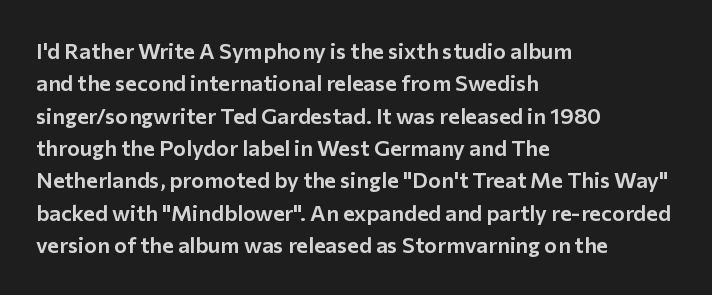
The image shows 22 px text type, upright; set left-aligned, normal line spacing (1.47x), normal letter spacing, not underlined.
